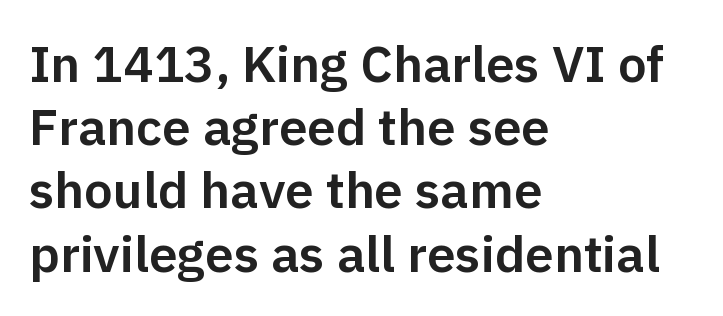
Words appear dense and cohesive because spacing is normal. Descenders hang freely into open space. The characters display no serif detailing; their extremities are plain. Teacher's note: observe the even left margin — that is flush-left alignment.
